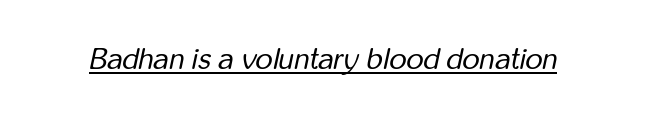
{"italic": "yes", "lean": "right", "slant_degrees": 12, "bold": "no", "weight": "regular", "width": "condensed", "stroke_contrast": "low", "x_height": "medium", "monospaced": "no", "underline": "yes", "letter_spacing": "normal", "letter_spacing_em": 0.0, "glyph_px": 30}
